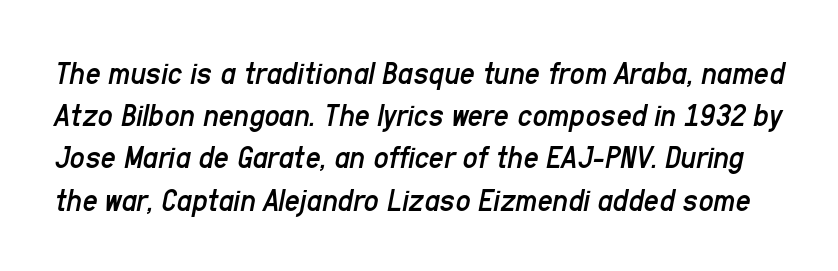
The image shows 33 px regular-weight, condensed type, italic (leaning right); set normal line spacing (1.28x), normal letter spacing, not underlined; low stroke contrast and a medium x-height.
